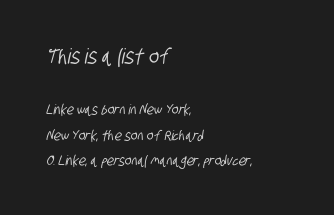
The image shows 21 px text type; set left-aligned, line spacing 1.85x, normal letter spacing, not underlined; the first (top) block is 1.5x larger.
